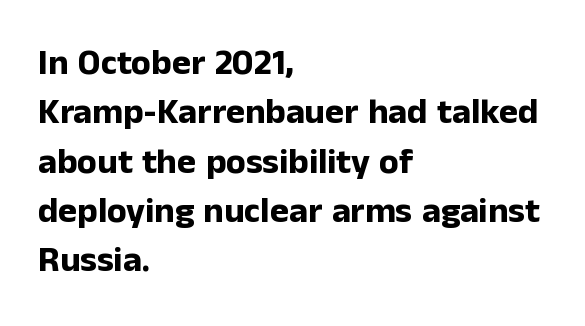
{"serif": "no", "italic": "no", "bold": "yes", "weight": "bold", "width": "normal", "stroke_contrast": "low", "x_height": "medium", "monospaced": "no", "underline": "no", "align": "left", "line_spacing": "normal", "line_spacing_ratio": 1.37, "letter_spacing": "normal", "letter_spacing_em": 0.0, "glyph_px": 36}
